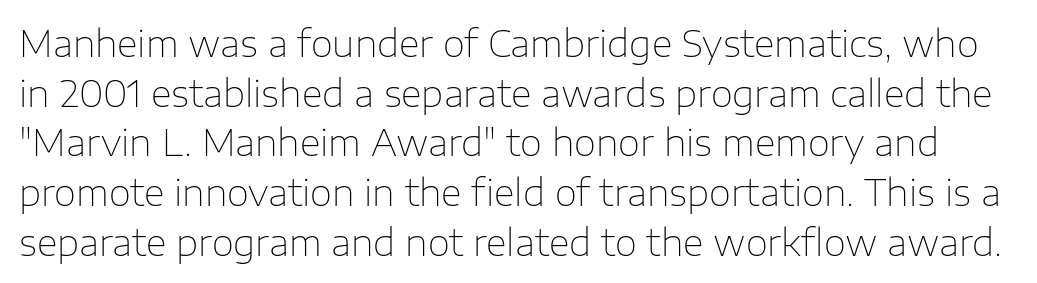
The image shows 36 px thin sans-serif type, upright; set normal line spacing (1.38x), normal letter spacing, not underlined; low stroke contrast and a medium x-height.
